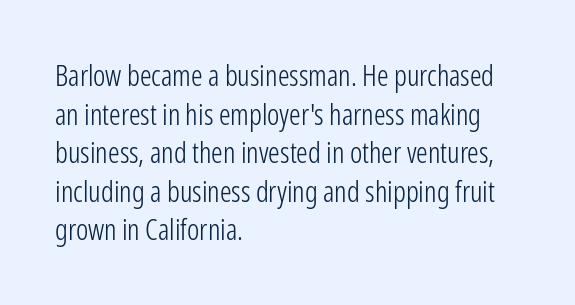
The space directly below the letters is spotless. Standard letterfit; no display-style spreading of the glyphs. The specimen reads as upright at a glance. The letters advance in unequal steps, a hallmark of proportional type.
